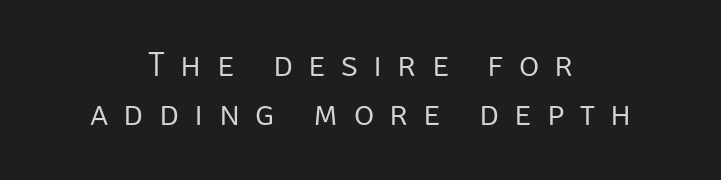
Leftover space on each line is divided equally before and after the words. A quiet, ordinary-to-light weight characterises the typeface. Evenly set lines give the paragraph a standard silhouette. When letters stand straight like this, we call the style roman or upright.
